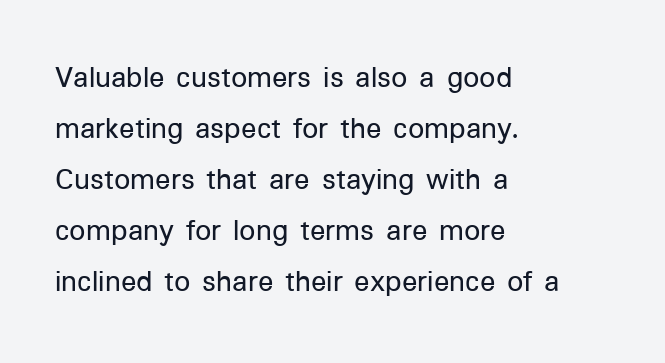
The image shows 32 px sans-serif type, upright; set left-aligned, normal line spacing (1.59x), normal letter spacing, not underlined; low stroke contrast and a medium x-height.
